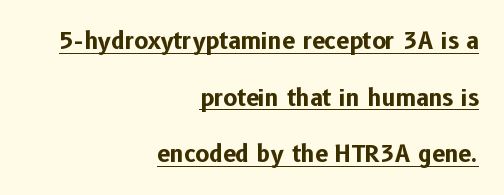
The image shows 23 px bold type, upright; set right-aligned, loose line spacing (2.46x), normal letter spacing, underlined.
